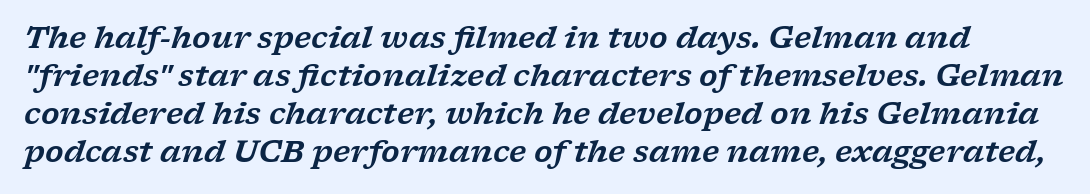
{"serif": "yes", "italic": "yes", "lean": "right", "slant_degrees": 17, "width": "wide", "stroke_contrast": "low", "x_height": "medium", "monospaced": "no", "underline": "no", "line_spacing": "normal", "line_spacing_ratio": 1.27, "letter_spacing": "normal", "letter_spacing_em": 0.0, "glyph_px": 30}
